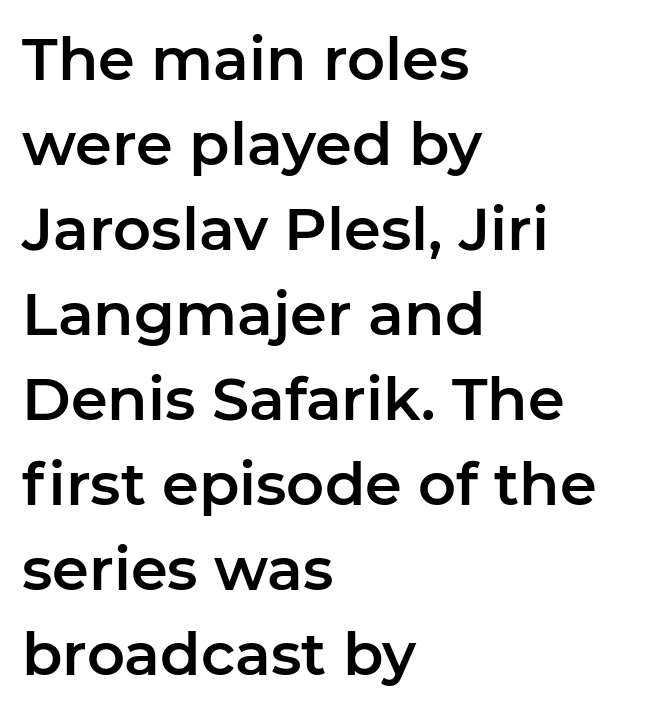
{"serif": "no", "italic": "no", "width": "normal", "stroke_contrast": "low", "x_height": "medium", "monospaced": "no", "underline": "no", "align": "left", "line_spacing": "normal", "line_spacing_ratio": 1.44, "letter_spacing": "normal", "letter_spacing_em": 0.0, "glyph_px": 59}
